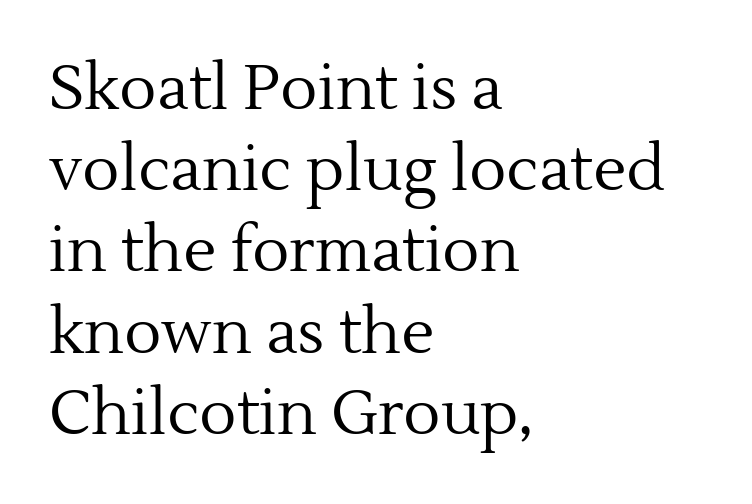
The image shows 62 px regular-weight serif type, upright; set left-aligned, normal line spacing (1.31x), normal letter spacing, not underlined; a medium x-height.
